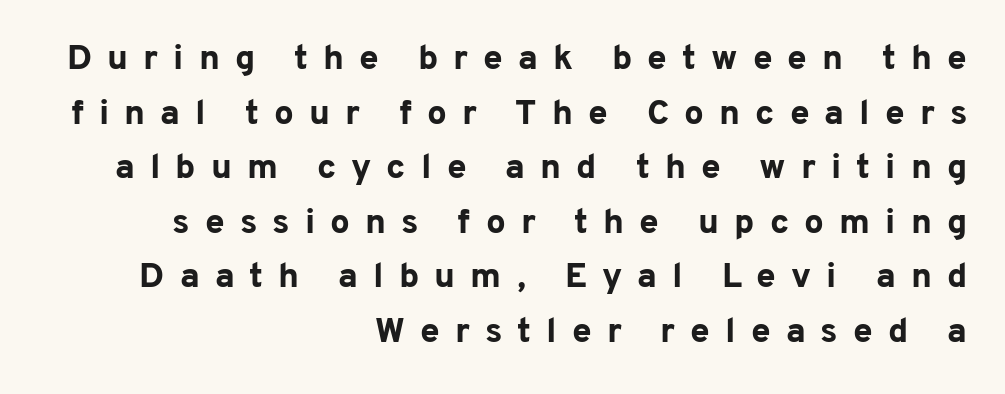
Q: Is the text bold? A: Yes.
Q: Is the text italic (slanted)? A: No, it is upright.
Q: Is the typeface a serif or a sans-serif typeface? A: Sans-serif.
Q: Is the text underlined? A: No.
Q: How is the paragraph aligned? A: Right-aligned.
Q: Is the spacing between letters normal or unusually wide? A: Unusually wide.
Q: Is the spacing between lines tight, normal or loose? A: Normal.
Q: Width (condensed, normal, or wide)? A: Normal.
Q: Stroke contrast? A: Low.
Q: x-height? A: Medium.
Q: Monospaced? A: No.
